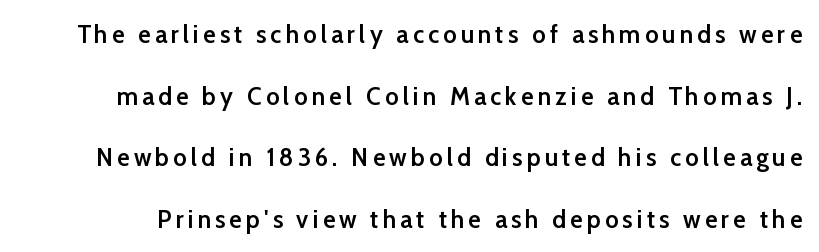
Q: Is the text bold? A: Semi-bold.
Q: Is the text italic (slanted)? A: No, it is upright.
Q: Is the text underlined? A: No.
Q: Is the spacing between lines tight, normal or loose? A: Loose.
